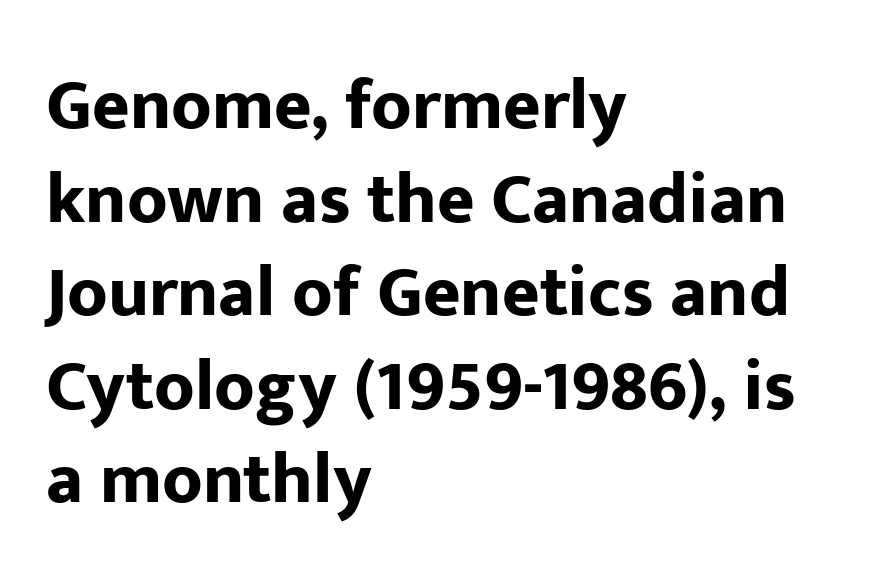
The image shows 72 px bold sans-serif type, upright; set left-aligned, normal line spacing (1.3x), normal letter spacing, not underlined; low stroke contrast and a medium x-height.
